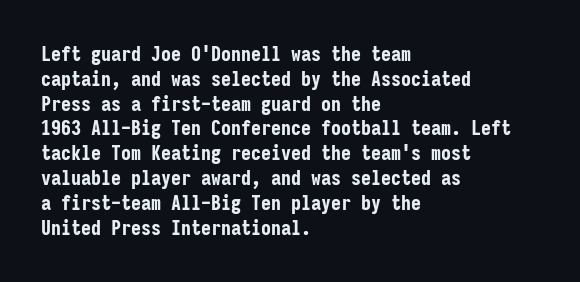
Q: Is the text bold? A: Yes.
Q: Is the text italic (slanted)? A: No, it is upright.
Q: Is the text underlined? A: No.
Q: How is the paragraph aligned? A: Left-aligned.
Q: Is the spacing between letters normal or unusually wide? A: Normal.
